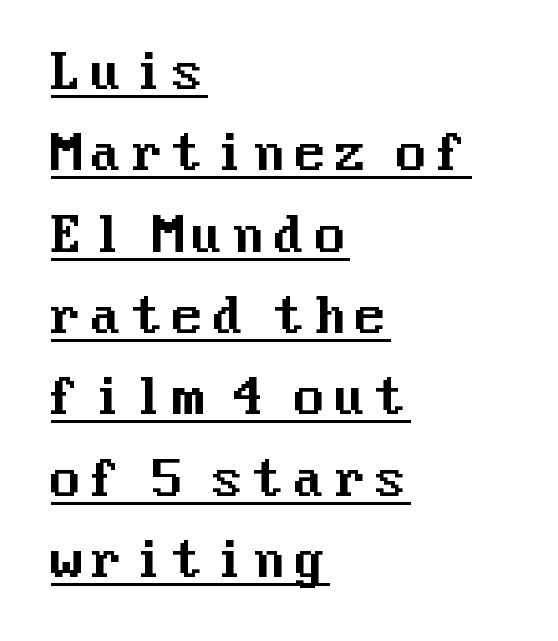
The image shows 49 px sans-serif type, upright; set left-aligned, normal line spacing (1.66x), underlined; medium stroke contrast and a medium x-height.
